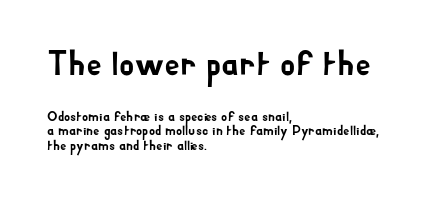
The image shows 35 px sans-serif type, upright; set left-aligned, tight line spacing (1.01x), normal letter spacing, not underlined; the first (top) block is 2.5x larger; low stroke contrast and a small x-height.
